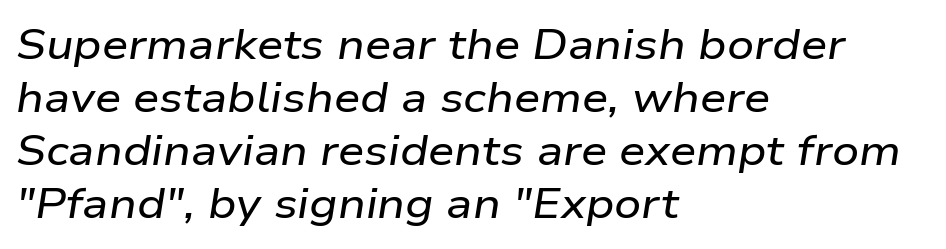
A normal amount of white space separates one row of letters from the next. Is the block centered? No — it sits flush against the left margin. The passage shown is typed in a proportional face where columns would drift. Spacing between characters is what you'd get straight out of the box.
